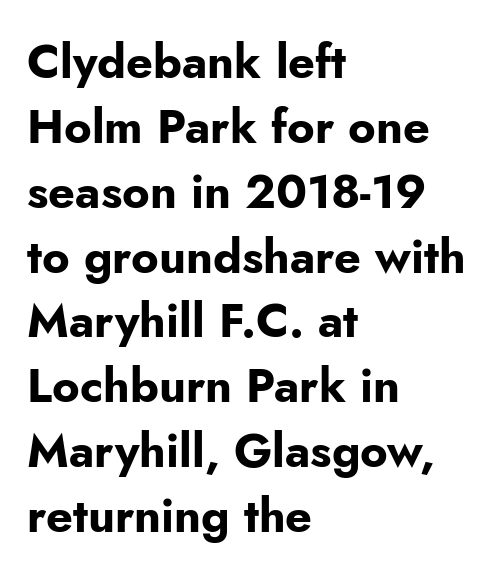
Q: Is the text bold? A: Yes.
Q: Is the text italic (slanted)? A: No, it is upright.
Q: Is the typeface a serif or a sans-serif typeface? A: Sans-serif.
Q: Is the text underlined? A: No.
Q: How is the paragraph aligned? A: Left-aligned.
Q: Is the spacing between letters normal or unusually wide? A: Normal.
Q: Is the spacing between lines tight, normal or loose? A: Normal.
Q: Width (condensed, normal, or wide)? A: Normal.
Q: Stroke contrast? A: Low.
Q: x-height? A: Small.
Q: Monospaced? A: No.
